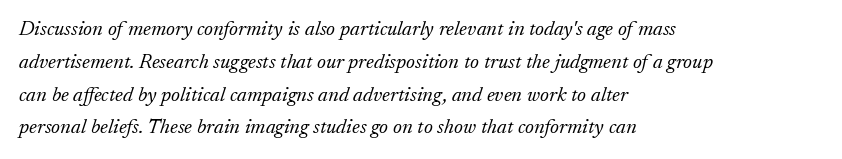
The image shows 21 px text type, italic (leaning right); set left-aligned, normal line spacing (1.56x), normal letter spacing, not underlined.
